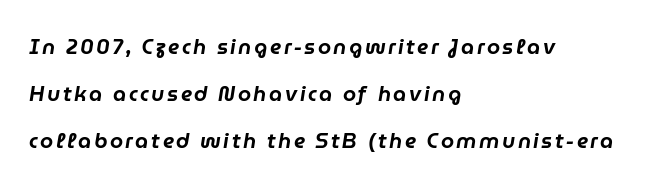
The space between consecutive lines is lavish. The passage shown is not underscored anywhere. The specimen reads as italic at a glance. Line starts are locked; line ends wander.
